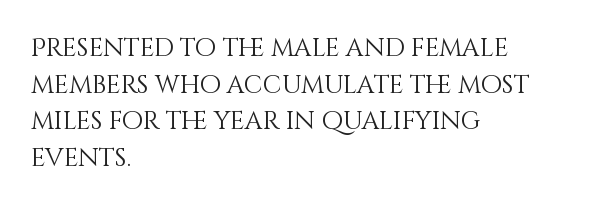
Weight: in the light-to-regular range. In CSS terms this would be text-align: left. The letters stand straight up with perfectly vertical stems. Each new line begins a customary step beneath the previous one. Characters follow at the spacing the type designer built in.
